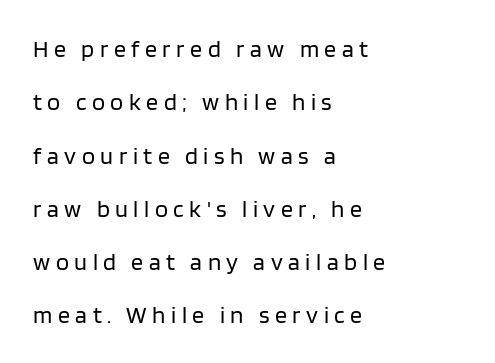
The image shows 24 px text type, upright; set left-aligned, loose line spacing (2.22x), unusually wide letter spacing (+0.23 em), not underlined.
